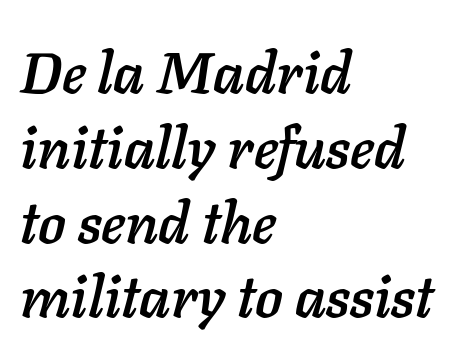
The image shows 58 px text type, italic (leaning right); set left-aligned, normal line spacing (1.29x), normal letter spacing, not underlined; low stroke contrast and a medium x-height.
